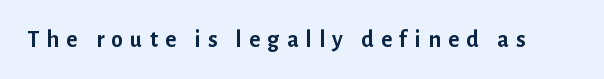
Q: Is the text bold? A: Yes.
Q: Is the text italic (slanted)? A: No, it is upright.
Q: Is the text underlined? A: No.
Q: Is the spacing between letters normal or unusually wide? A: Unusually wide.
